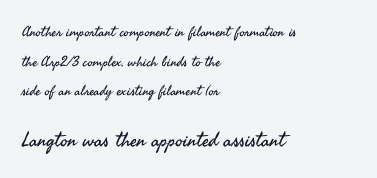
{"bold": "no", "underline": "no", "align": "left", "line_spacing": "loose", "line_spacing_ratio": 2.12, "letter_spacing": "normal", "letter_spacing_em": 0.0, "larger_block": "second", "size_ratio": 1.43, "glyph_px": 20}
